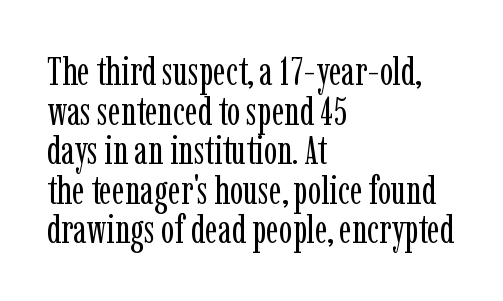
Q: Is the text bold? A: No.
Q: Is the text italic (slanted)? A: No, it is upright.
Q: Is the typeface a serif or a sans-serif typeface? A: Serif.
Q: Is the text underlined? A: No.
Q: How is the paragraph aligned? A: Left-aligned.
Q: Is the spacing between letters normal or unusually wide? A: Normal.
Q: Is the spacing between lines tight, normal or loose? A: Tight.
Q: Width (condensed, normal, or wide)? A: Condensed.
Q: Stroke contrast? A: Low.
Q: x-height? A: Medium.
Q: Monospaced? A: No.
